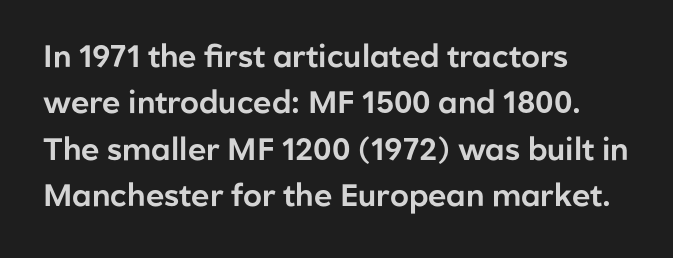
Whoever set this chose a conventional vertical rhythm. Proportional: the letters do not fall into vertical columns. A classic flush-left, rag-right setting is used for this passage. The letterforms sit shoulder to shoulder at normal distance.
